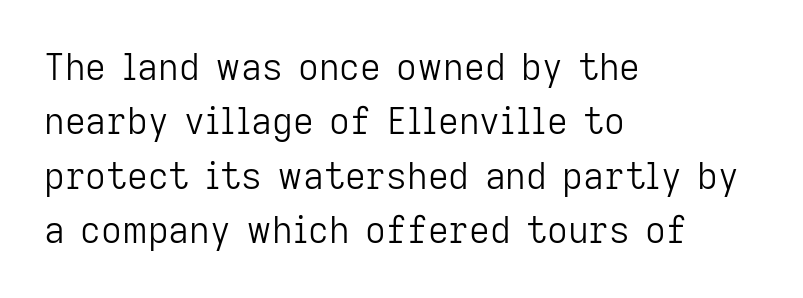
The image shows 36 px light sans-serif type, upright; set left-aligned, normal line spacing (1.51x), normal letter spacing, not underlined; low stroke contrast and a medium x-height.
